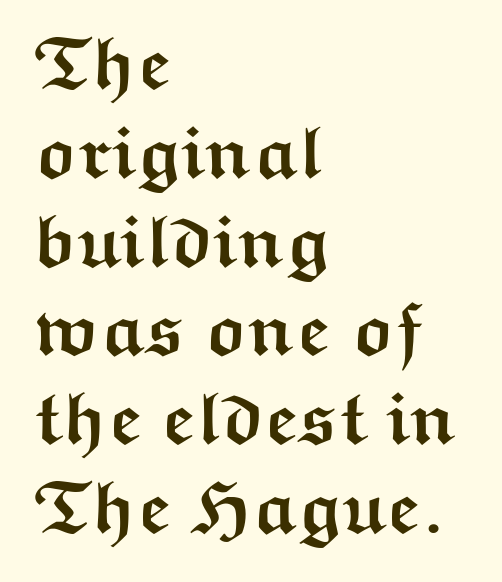
{"serif": "no", "italic": "no", "bold": "yes", "weight": "semibold", "width": "wide", "stroke_contrast": "medium", "x_height": "medium", "monospaced": "no", "underline": "no", "align": "left", "line_spacing_ratio": 1.2, "letter_spacing": "normal", "letter_spacing_em": 0.0, "glyph_px": 74}
